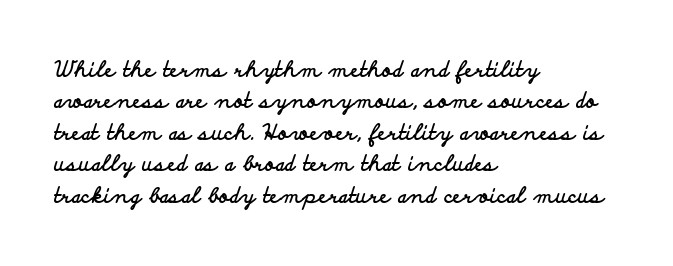
Set as a true bold cut, around the 700 mark. Horizontally, the lines are justified to the leading edge only. Evenly set lines give the paragraph a standard silhouette. Just letters on the line, the space beneath them empty. Compared with typical body copy, the letter spacing here is the same.
